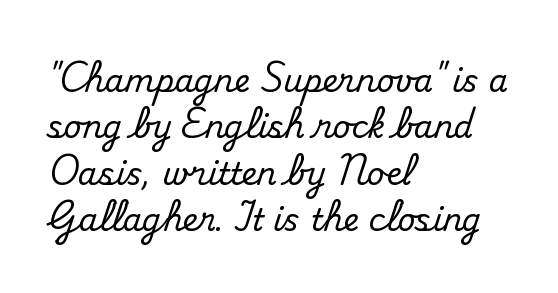
{"serif": "yes", "width": "normal", "stroke_contrast": "medium", "x_height": "small", "monospaced": "no", "underline": "no", "align": "left", "line_spacing": "normal", "line_spacing_ratio": 1.5, "letter_spacing": "normal", "letter_spacing_em": 0.0, "glyph_px": 31}
